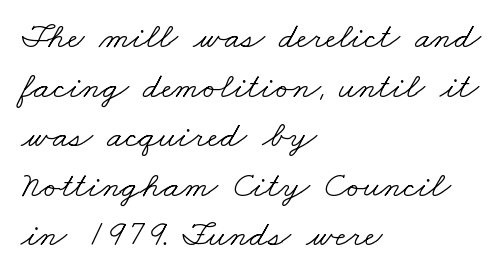
The image shows 37 px light, wide serif type; set left-aligned, normal line spacing (1.34x), normal letter spacing, not underlined; low stroke contrast and a small x-height.
